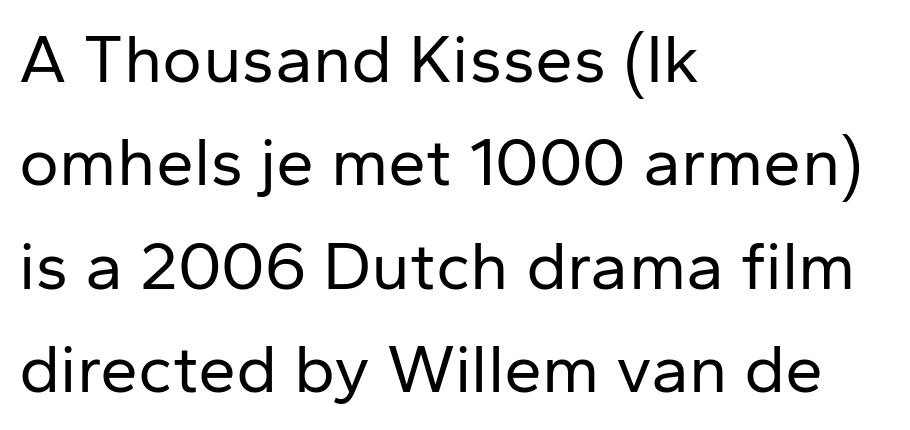
Q: Is the text bold? A: No.
Q: Is the text italic (slanted)? A: No, it is upright.
Q: Is the typeface a serif or a sans-serif typeface? A: Sans-serif.
Q: Is the text underlined? A: No.
Q: How is the paragraph aligned? A: Left-aligned.
Q: Is the spacing between letters normal or unusually wide? A: Normal.
Q: Is the spacing between lines tight, normal or loose? A: Normal.
Q: Width (condensed, normal, or wide)? A: Normal.
Q: Stroke contrast? A: Low.
Q: x-height? A: Medium.
Q: Monospaced? A: No.
